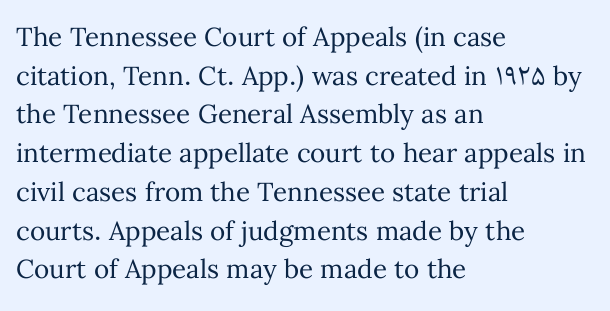
{"italic": "no", "bold": "no", "underline": "no", "align": "left", "line_spacing": "normal", "line_spacing_ratio": 1.49, "letter_spacing": "normal", "letter_spacing_em": 0.0, "glyph_px": 26}
